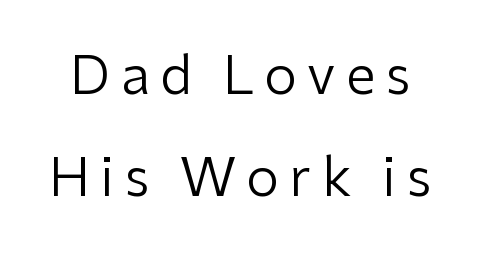
No italicization has been applied; the sample stays upright. Whoever set this chose breathing room over compactness in the vertical rhythm. The glyphs in this specimen are sans serif. No letter is thick-stroked: the sample isn't bold. A clean baseline with only descenders dipping below it.
